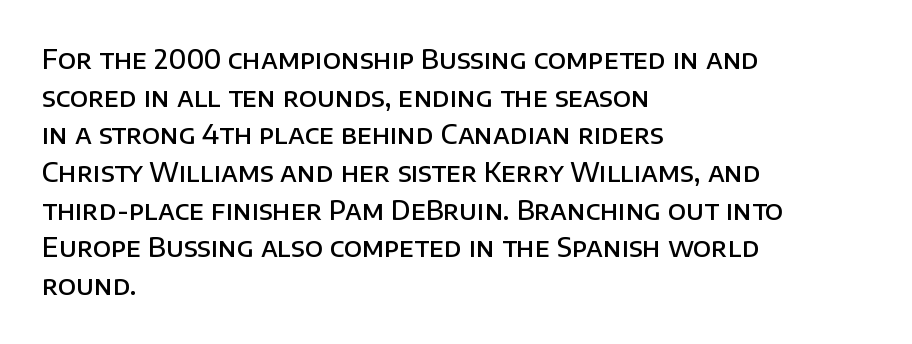
Reading down the column, the eye jumps a familiar distance to each next line. How are the letters spaced? Ordinarily, with no added tracking. The text block is weighted toward the left margin, trailing off unevenly rightward. The letters stand upright; this is a roman face.
